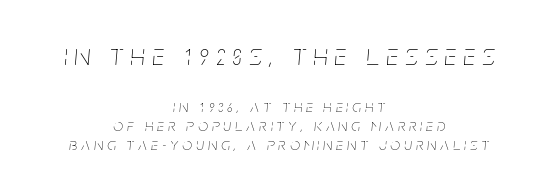
Q: Is the text bold? A: No.
Q: Is the text italic (slanted)? A: Yes, it leans right by about 5 degrees.
Q: Is the text underlined? A: No.
Q: How is the paragraph aligned? A: Centered.
Q: Is the spacing between letters normal or unusually wide? A: Unusually wide.
Q: Is the spacing between lines tight, normal or loose? A: Tight.
Q: Which block of text is set in a larger size, the first (top) or the second (bottom)? A: The first (top) one.
Q: Width (condensed, normal, or wide)? A: Condensed.
Q: Stroke contrast? A: Low.
Q: x-height? A: Large.
Q: Monospaced? A: No.
